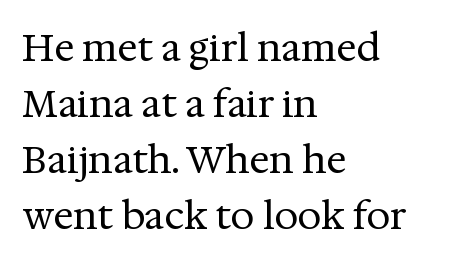
{"serif": "yes", "italic": "no", "bold": "no", "weight": "regular", "width": "normal", "stroke_contrast": "medium", "x_height": "medium", "monospaced": "no", "underline": "no", "align": "left", "line_spacing": "normal", "line_spacing_ratio": 1.47, "letter_spacing": "normal", "letter_spacing_em": 0.0, "glyph_px": 38}
